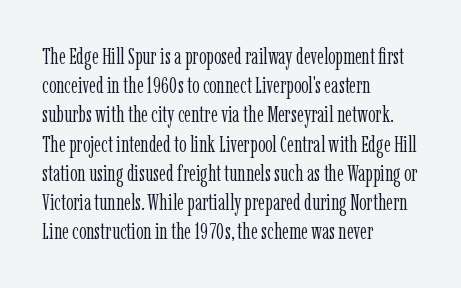
Q: Is the text bold? A: No.
Q: Is the text italic (slanted)? A: No, it is upright.
Q: Is the text underlined? A: No.
Q: How is the paragraph aligned? A: Left-aligned.
Q: Is the spacing between letters normal or unusually wide? A: Normal.
Q: Is the spacing between lines tight, normal or loose? A: Normal.
